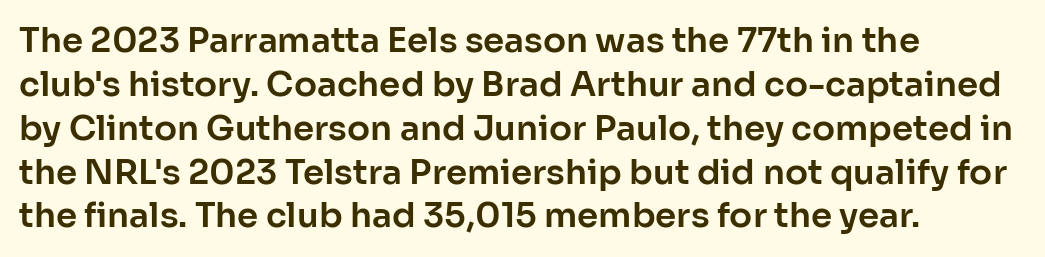
{"serif": "no", "italic": "no", "width": "normal", "stroke_contrast": "low", "x_height": "medium", "monospaced": "no", "underline": "no", "align": "left", "line_spacing": "normal", "line_spacing_ratio": 1.29, "letter_spacing": "normal", "letter_spacing_em": 0.0, "glyph_px": 34}
